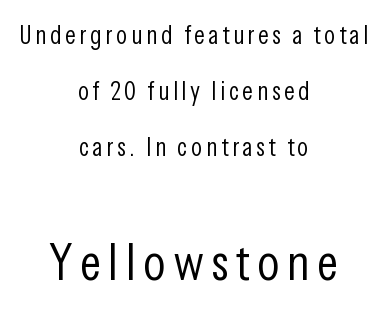
{"serif": "no", "italic": "no", "bold": "no", "weight": "light", "width": "condensed", "stroke_contrast": "low", "x_height": "medium", "monospaced": "no", "underline": "no", "align": "center", "line_spacing": "loose", "line_spacing_ratio": 2.16, "larger_block": "second", "size_ratio": 2.0, "glyph_px": 52}
